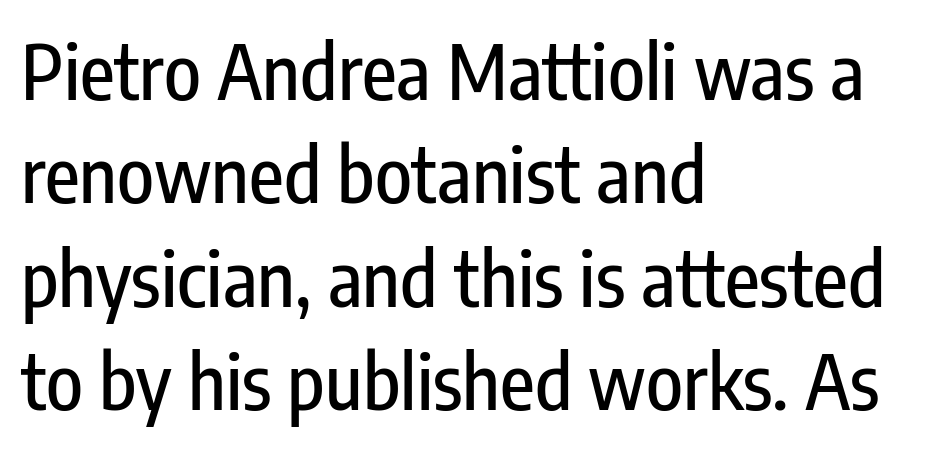
Q: Is the text italic (slanted)? A: No, it is upright.
Q: Is the typeface a serif or a sans-serif typeface? A: Sans-serif.
Q: Is the text underlined? A: No.
Q: How is the paragraph aligned? A: Left-aligned.
Q: Is the spacing between letters normal or unusually wide? A: Normal.
Q: Is the spacing between lines tight, normal or loose? A: Normal.
Q: Width (condensed, normal, or wide)? A: Condensed.
Q: Stroke contrast? A: Low.
Q: x-height? A: Medium.
Q: Monospaced? A: No.
